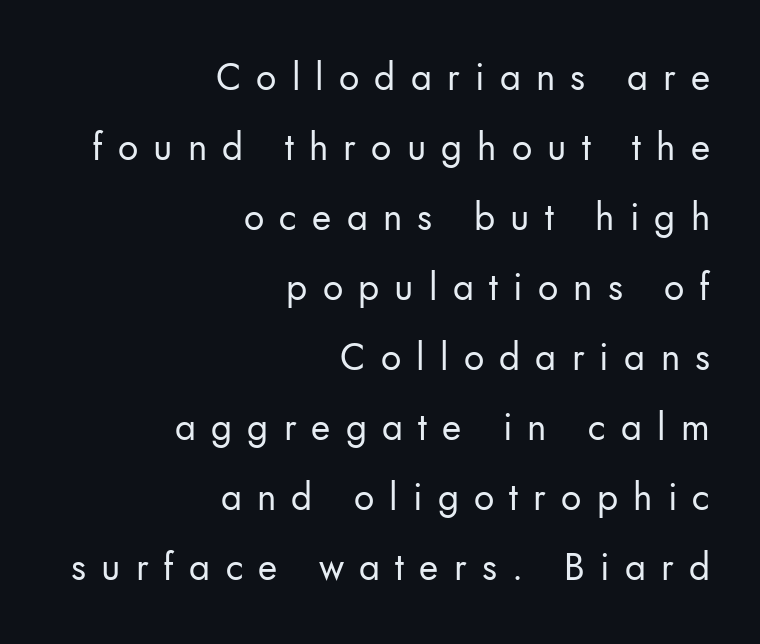
Q: Is the text bold? A: No.
Q: Is the text italic (slanted)? A: No, it is upright.
Q: Is the typeface a serif or a sans-serif typeface? A: Sans-serif.
Q: Is the text underlined? A: No.
Q: How is the paragraph aligned? A: Right-aligned.
Q: Is the spacing between letters normal or unusually wide? A: Unusually wide.
Q: Width (condensed, normal, or wide)? A: Normal.
Q: Stroke contrast? A: Low.
Q: x-height? A: Small.
Q: Monospaced? A: No.
